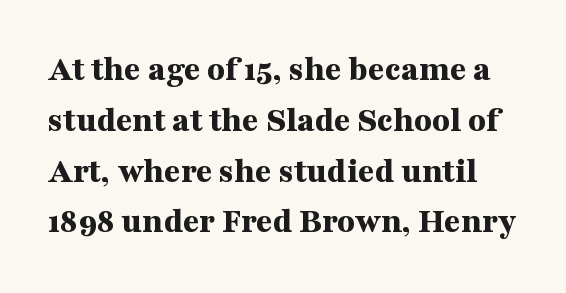
The image shows 36 px bold, wide serif type, upright; set normal line spacing (1.41x), normal letter spacing, not underlined; medium stroke contrast and a medium x-height.
